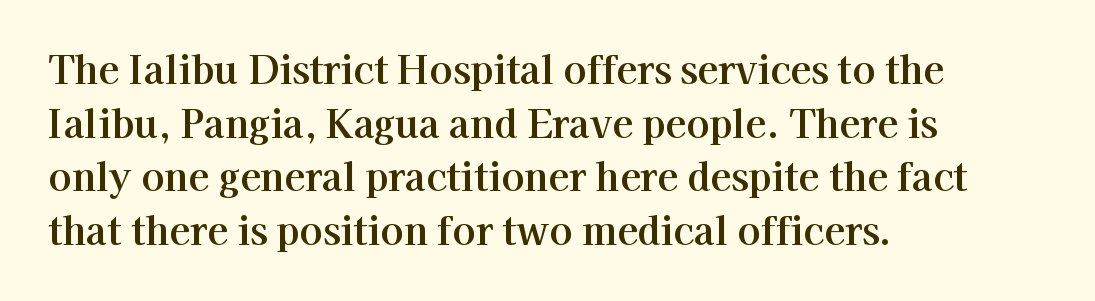
Q: Is the text italic (slanted)? A: No, it is upright.
Q: Is the typeface a serif or a sans-serif typeface? A: Serif.
Q: Is the text underlined? A: No.
Q: How is the paragraph aligned? A: Left-aligned.
Q: Is the spacing between letters normal or unusually wide? A: Normal.
Q: Is the spacing between lines tight, normal or loose? A: Normal.
Q: Width (condensed, normal, or wide)? A: Normal.
Q: Stroke contrast? A: High.
Q: x-height? A: Medium.
Q: Monospaced? A: No.
